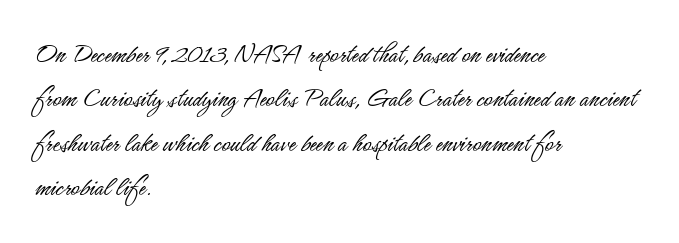
The image shows 29 px light, condensed sans-serif type; set left-aligned, normal line spacing (1.53x), normal letter spacing, not underlined; low stroke contrast and a small x-height.
